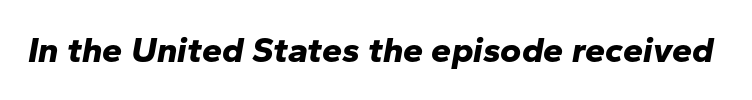
{"italic": "yes", "lean": "right", "slant_degrees": 10, "bold": "yes", "weight": "bold", "width": "normal", "stroke_contrast": "low", "x_height": "medium", "monospaced": "no", "underline": "no", "letter_spacing": "normal", "letter_spacing_em": 0.0, "glyph_px": 36}
